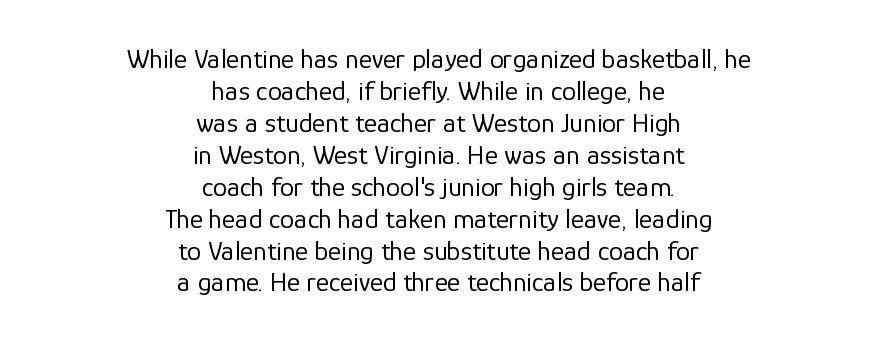
The image shows 28 px regular-weight sans-serif type, upright; set centered, tight line spacing (1.14x), normal letter spacing, not underlined; low stroke contrast and a medium x-height.
